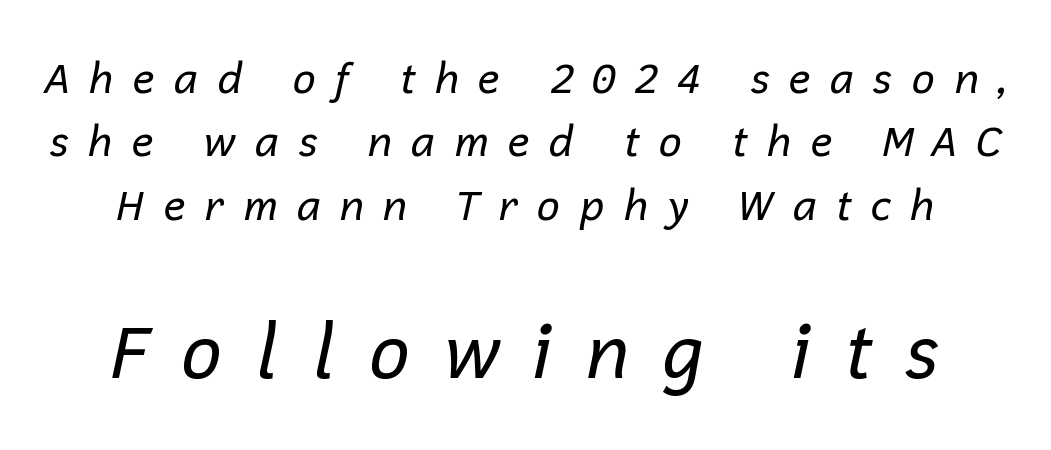
{"italic": "yes", "lean": "right", "slant_degrees": 12, "bold": "no", "weight": "regular", "width": "normal", "stroke_contrast": "low", "x_height": "medium", "monospaced": "no", "underline": "no", "line_spacing": "normal", "line_spacing_ratio": 1.51, "letter_spacing": "wide", "letter_spacing_em": 0.42, "larger_block": "second", "size_ratio": 1.76, "glyph_px": 74}
